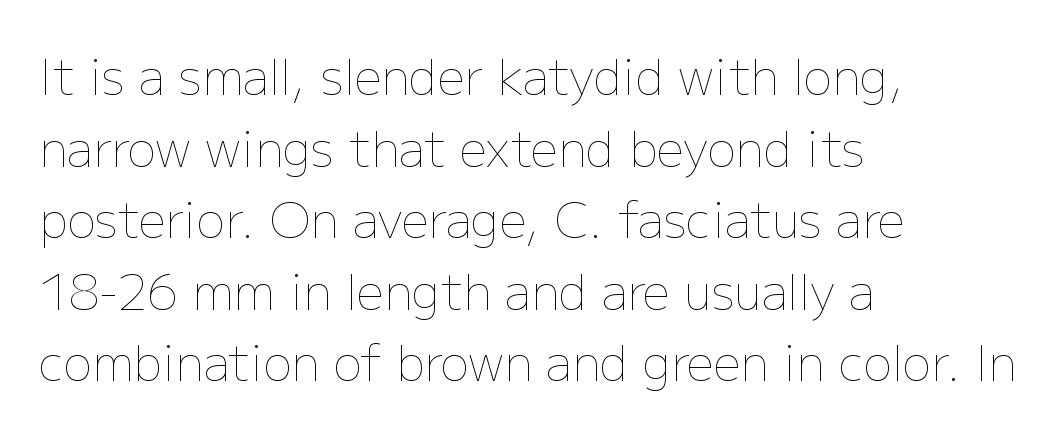
Q: Is the text bold? A: No.
Q: Is the text italic (slanted)? A: No, it is upright.
Q: Is the text underlined? A: No.
Q: How is the paragraph aligned? A: Left-aligned.
Q: Is the spacing between letters normal or unusually wide? A: Normal.
Q: Is the spacing between lines tight, normal or loose? A: Normal.
Q: Width (condensed, normal, or wide)? A: Normal.
Q: Stroke contrast? A: Low.
Q: x-height? A: Medium.
Q: Monospaced? A: No.
